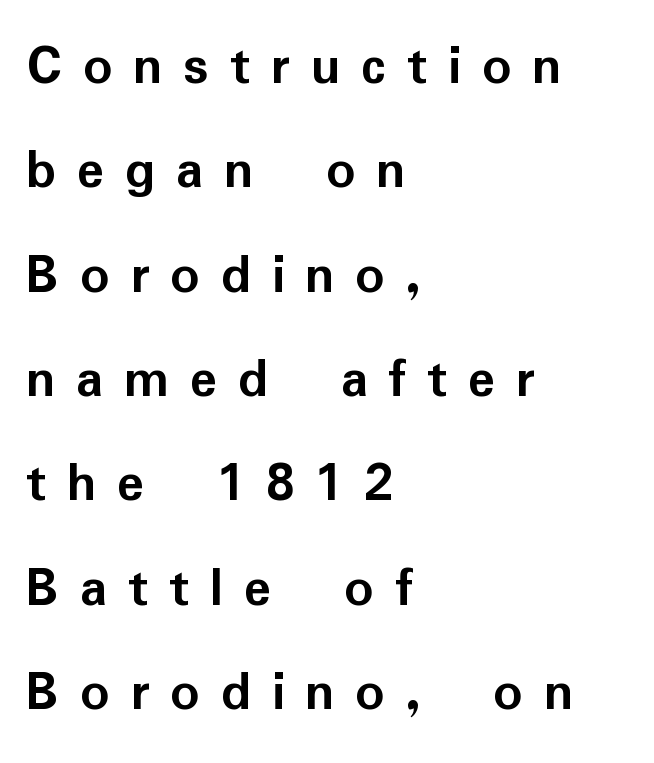
As a designer I'd log this as weight 700, bold. The space directly below the letters is spotless. Rendered with straight, roman letterforms. Looks like regular typesetting: each glyph gets only the width it needs. The passage shown is typeset with a sans-serif family. Alignment: flush left.
